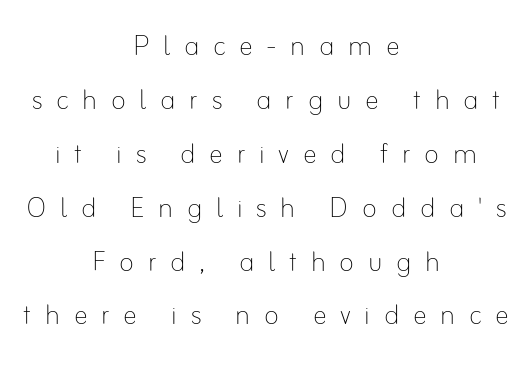
The image shows 35 px thin type, upright; set centered, normal line spacing (1.54x), unusually wide letter spacing (+0.39 em), not underlined; low stroke contrast and a small x-height.
